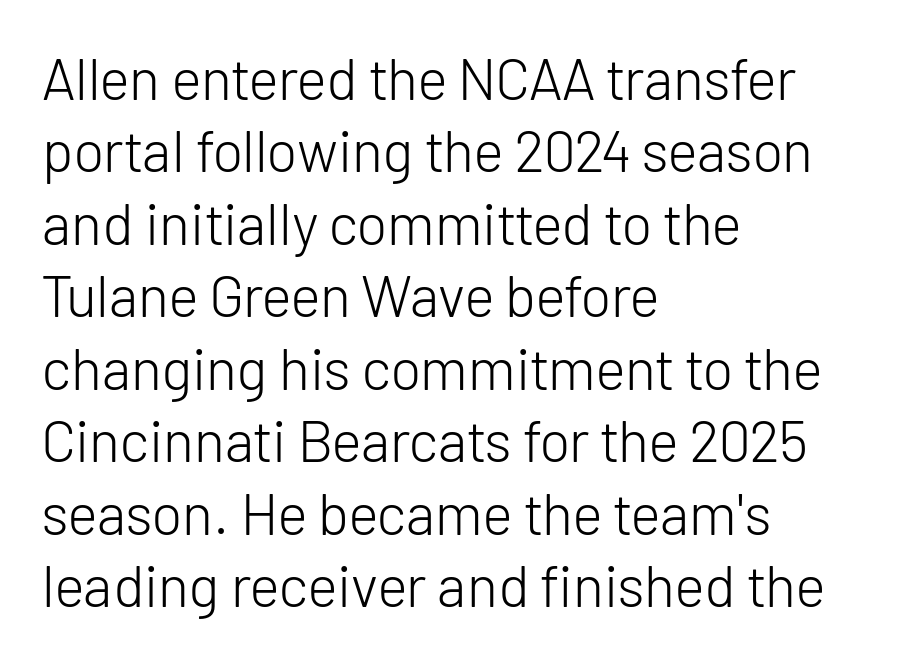
Unlike a traditional serif, this face leaves its strokes unadorned. Each letter keeps its own natural width here, so spacing adapts to shape. The glyphs are unaccompanied by any horizontal stroke below them. These lines sit exactly where default settings would place them.
